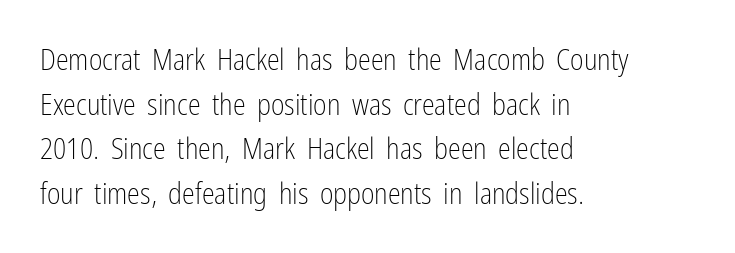
The image shows 29 px light, condensed sans-serif type, upright; set left-aligned, normal line spacing (1.54x), normal letter spacing, not underlined; low stroke contrast and a medium x-height.
